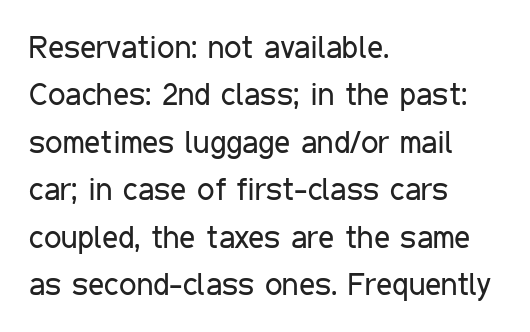
The image shows 31 px regular-weight, condensed sans-serif type, upright; set left-aligned, normal line spacing (1.53x), normal letter spacing, not underlined; low stroke contrast and a medium x-height.
